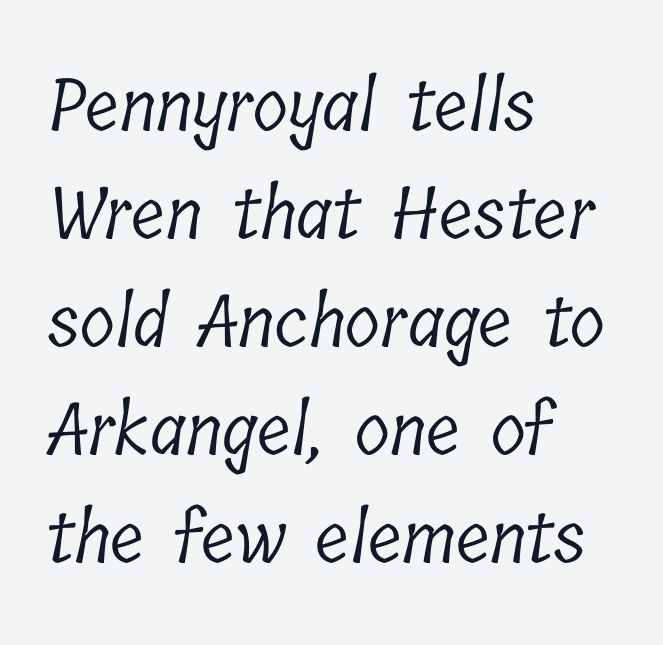
The image shows 72 px light, condensed serif type; set left-aligned, normal line spacing (1.5x), normal letter spacing, not underlined; low stroke contrast and a medium x-height.
